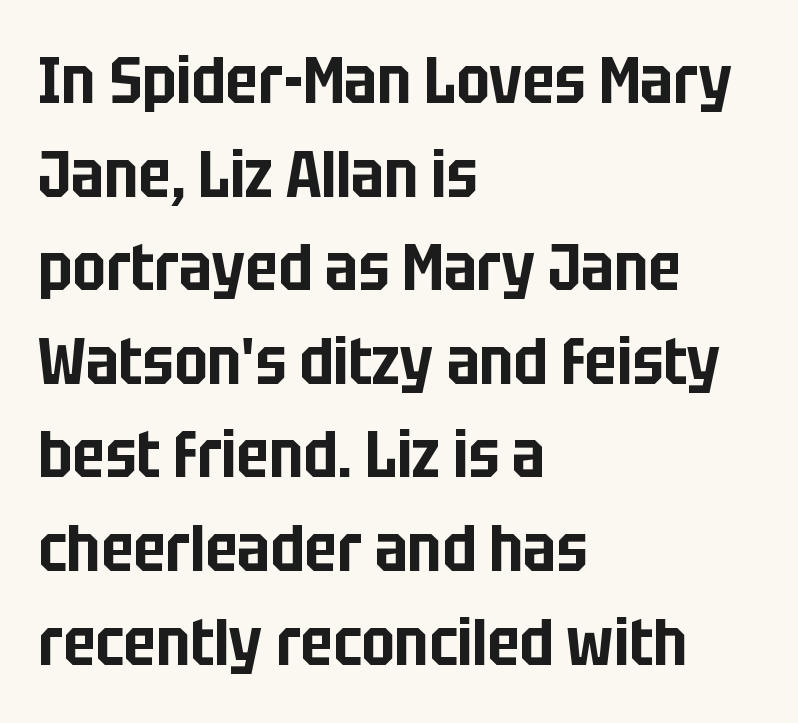
{"serif": "no", "italic": "no", "width": "condensed", "stroke_contrast": "low", "x_height": "large", "monospaced": "no", "underline": "no", "align": "left", "line_spacing": "normal", "line_spacing_ratio": 1.44, "letter_spacing": "normal", "letter_spacing_em": 0.0, "glyph_px": 65}
